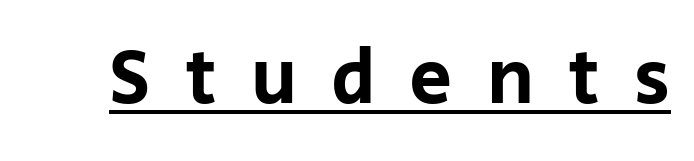
{"serif": "no", "italic": "no", "width": "normal", "stroke_contrast": "low", "x_height": "large", "monospaced": "no", "underline": "yes", "letter_spacing": "wide", "letter_spacing_em": 0.44, "glyph_px": 77}
